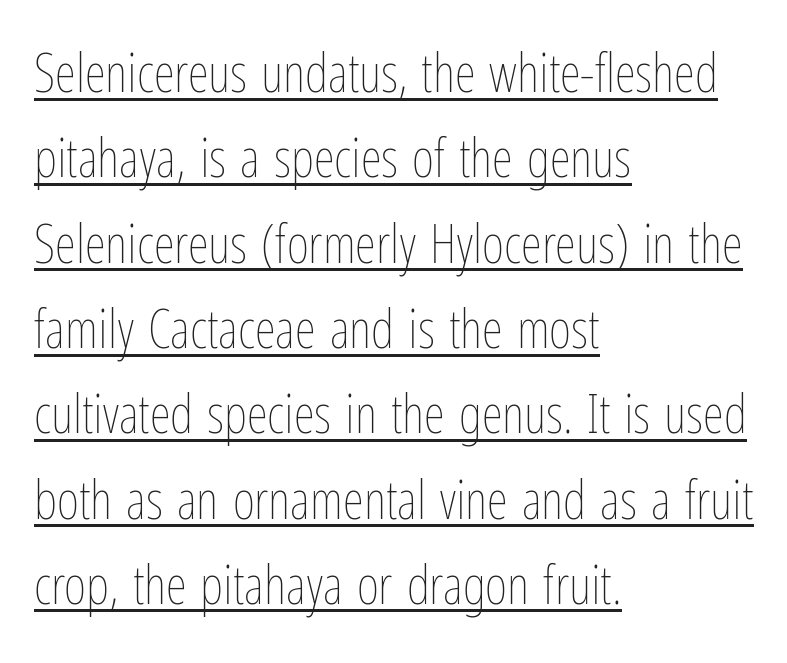
Q: Is the text bold? A: No.
Q: Is the text italic (slanted)? A: No, it is upright.
Q: Is the text underlined? A: Yes.
Q: How is the paragraph aligned? A: Left-aligned.
Q: Is the spacing between letters normal or unusually wide? A: Normal.
Q: Is the spacing between lines tight, normal or loose? A: Normal.
Q: Width (condensed, normal, or wide)? A: Condensed.
Q: Stroke contrast? A: Low.
Q: x-height? A: Medium.
Q: Monospaced? A: No.
